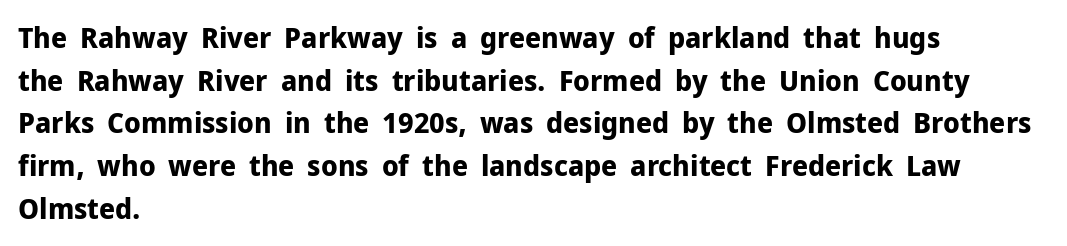
{"serif": "no", "italic": "no", "bold": "yes", "weight": "bold", "width": "normal", "stroke_contrast": "low", "x_height": "medium", "monospaced": "no", "underline": "no", "align": "left", "line_spacing": "normal", "line_spacing_ratio": 1.47, "letter_spacing": "normal", "letter_spacing_em": 0.0, "glyph_px": 29}
